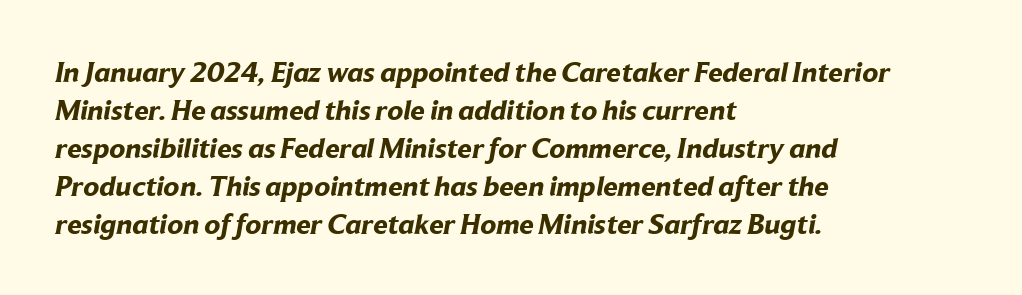
Strong, thick strokes mark this as bold type. Each new line begins a customary step beneath the previous one. The lines in this sample share a left origin and differ only in where they stop. Does the type have serifs? No, each stem ends abruptly.
